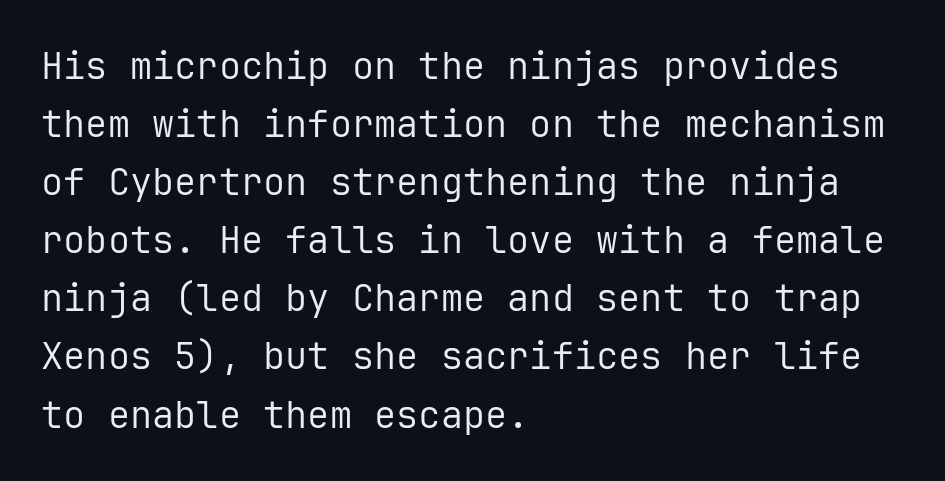
{"serif": "no", "italic": "no", "bold": "no", "weight": "regular", "width": "normal", "stroke_contrast": "low", "x_height": "medium", "monospaced": "yes", "underline": "no", "align": "left", "line_spacing": "normal", "line_spacing_ratio": 1.57, "letter_spacing": "normal", "letter_spacing_em": 0.0, "glyph_px": 37}
